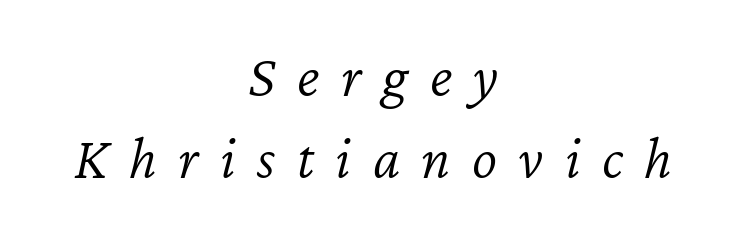
The face used here is proportionally spaced, like ordinary book or web type. The face used here has a pronounced slope to its letters. What stands out about the letter spacing? Its width — letters are far apart. No word sits above an underline.
